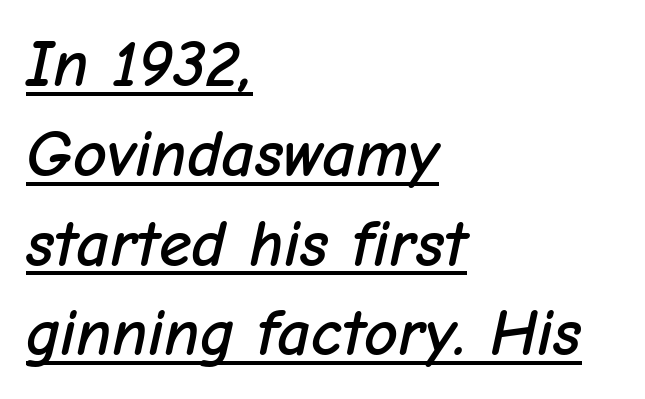
{"italic": "yes", "lean": "right", "slant_degrees": 12, "width": "normal", "stroke_contrast": "low", "x_height": "medium", "monospaced": "no", "underline": "yes", "align": "left", "line_spacing": "normal", "line_spacing_ratio": 1.36, "letter_spacing": "normal", "letter_spacing_em": 0.0, "glyph_px": 66}
